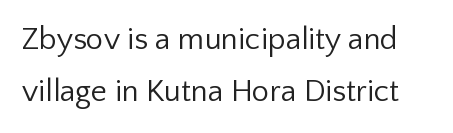
Q: Is the text bold? A: No.
Q: Is the text italic (slanted)? A: No, it is upright.
Q: Is the typeface a serif or a sans-serif typeface? A: Sans-serif.
Q: Is the text underlined? A: No.
Q: Is the spacing between letters normal or unusually wide? A: Normal.
Q: Is the spacing between lines tight, normal or loose? A: Normal.
Q: Width (condensed, normal, or wide)? A: Normal.
Q: Stroke contrast? A: Low.
Q: x-height? A: Medium.
Q: Monospaced? A: No.
